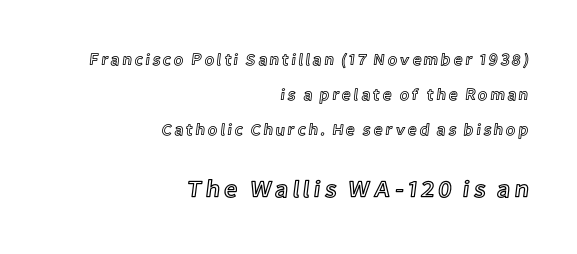
The image shows 24 px text type; set right-aligned, loose line spacing (2.19x), not underlined; the second (bottom) block is 1.5x larger.
